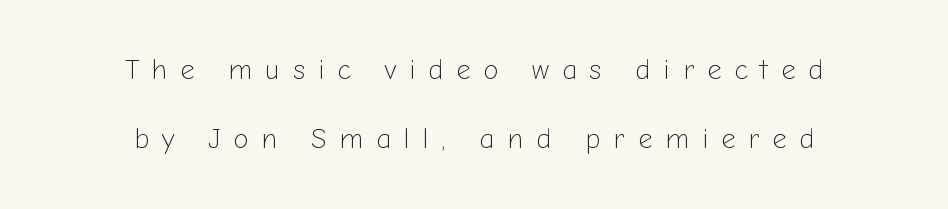
The image shows 28 px light sans-serif type, upright; set centered, loose line spacing (2.47x), unusually wide letter spacing (+0.45 em), not underlined; low stroke contrast and a medium x-height.
